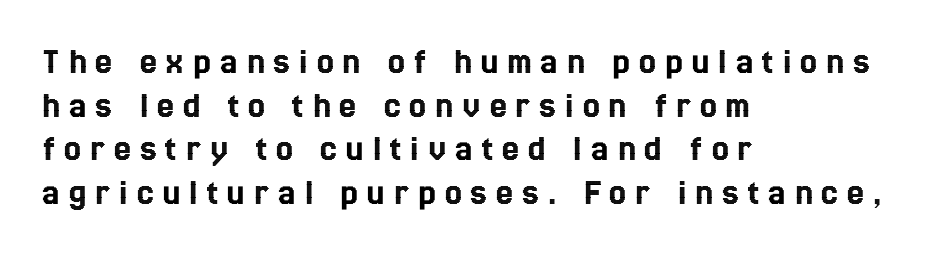
The rendering inserts visible extra space after every character. Here the designer chose a conventional face with non-uniform glyph widths. Baseline-to-baseline distance is barely more than the letter height. Descender tails drop into unmarked territory. Typeset ragged right — the left edge is the straight one.
